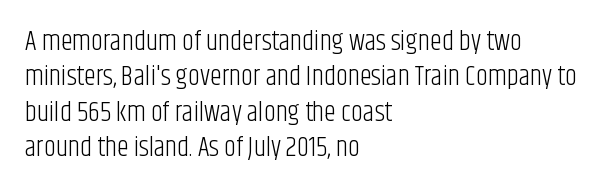
The image shows 27 px text type, upright; set left-aligned, normal line spacing (1.31x), normal letter spacing, not underlined.
